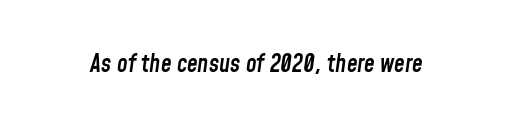
How heavy is the stroke? Medium-heavy — a semibold, shy of bold. The passage shown has conventional tracking throughout. Yep, that's italic — everything's leaning. Descenders are the only things crossing below the line.
